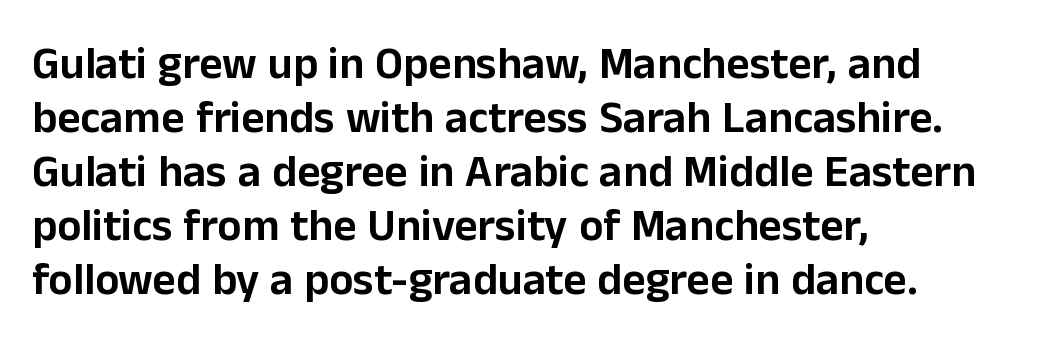
Underlining? Definitely not there. The ragged edge is on the right, which tells us the setting is flush left. The letters advance in unequal steps, a hallmark of proportional type. Tall strokes in this sample are plumb rather than angled.
